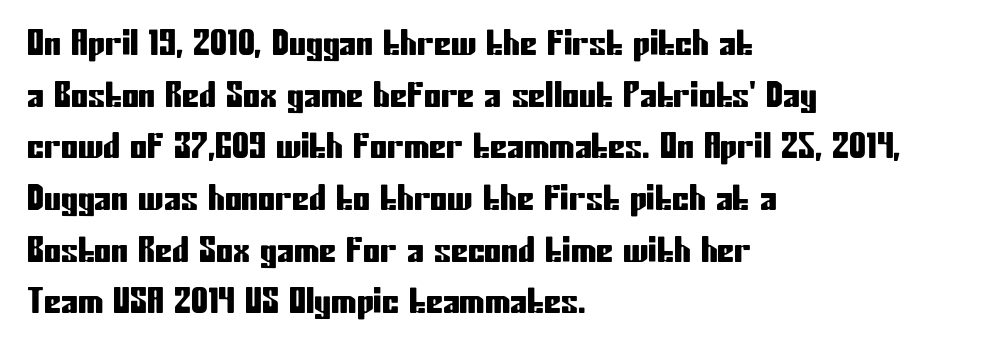
{"serif": "no", "italic": "no", "width": "condensed", "stroke_contrast": "low", "x_height": "medium", "monospaced": "no", "underline": "no", "align": "left", "line_spacing": "normal", "line_spacing_ratio": 1.52, "letter_spacing": "normal", "letter_spacing_em": 0.0, "glyph_px": 34}
